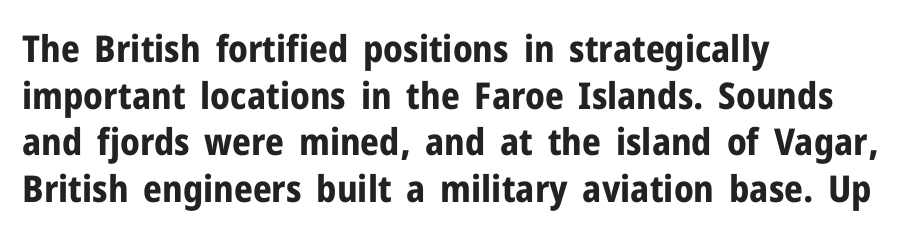
{"serif": "no", "italic": "no", "bold": "yes", "weight": "bold", "width": "normal", "stroke_contrast": "low", "x_height": "medium", "monospaced": "no", "underline": "no", "align": "left", "line_spacing": "normal", "line_spacing_ratio": 1.26, "letter_spacing": "normal", "letter_spacing_em": 0.0, "glyph_px": 37}
